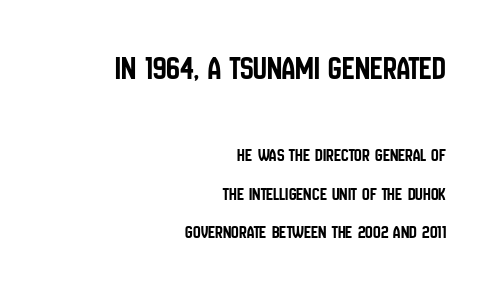
{"serif": "no", "italic": "no", "width": "condensed", "stroke_contrast": "low", "x_height": "large", "monospaced": "no", "underline": "no", "align": "right", "line_spacing": "loose", "line_spacing_ratio": 2.03, "letter_spacing": "normal", "letter_spacing_em": 0.0, "larger_block": "first", "size_ratio": 1.79, "glyph_px": 34}
